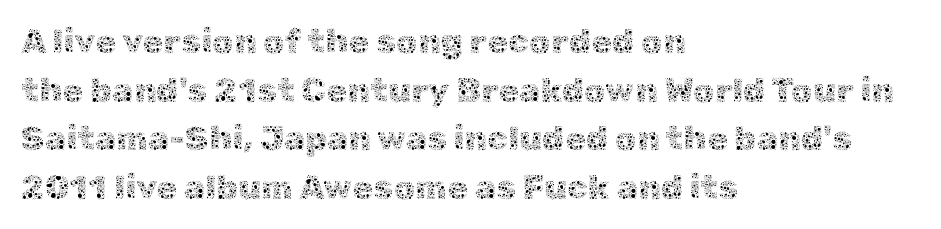
Q: Is the text bold? A: No.
Q: Is the text italic (slanted)? A: No, it is upright.
Q: Is the text underlined? A: No.
Q: How is the paragraph aligned? A: Left-aligned.
Q: Is the spacing between letters normal or unusually wide? A: Normal.
Q: Is the spacing between lines tight, normal or loose? A: Normal.
Q: Width (condensed, normal, or wide)? A: Normal.
Q: x-height? A: Medium.
Q: Monospaced? A: No.
